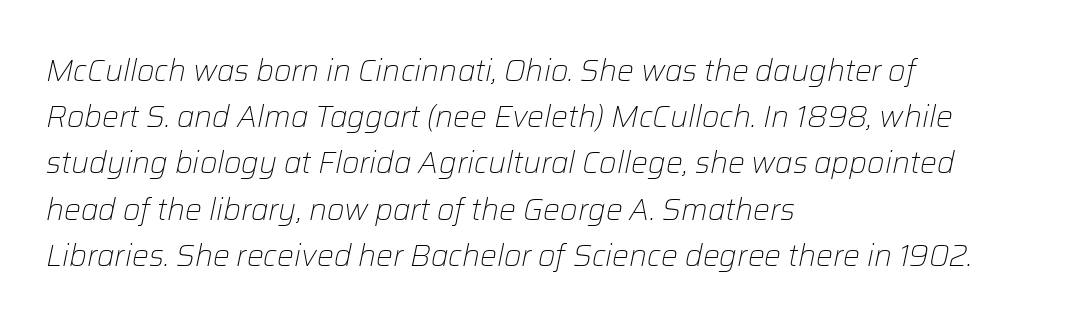
Check under the words: just untouched page. Left-aligned paragraph, ragged on the right. Does the leading feel generous? No, just average. This sample has the flowing, uneven cadence of proportional lettering. Spacing between characters is what you'd get straight out of the box.
